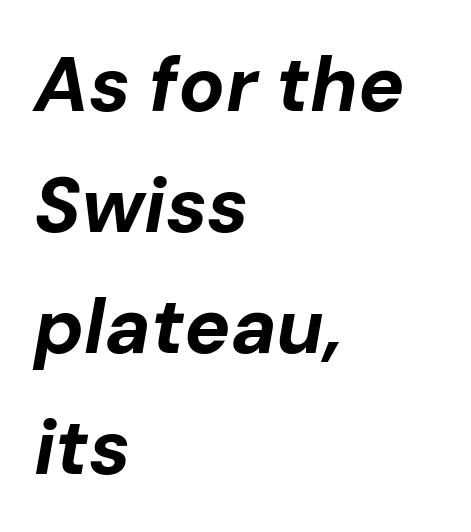
Interline gaps are of average width in this sample. Only glyphs here, with clear space below each row. Slanted lettering throughout. Short note: letters normally spaced.
